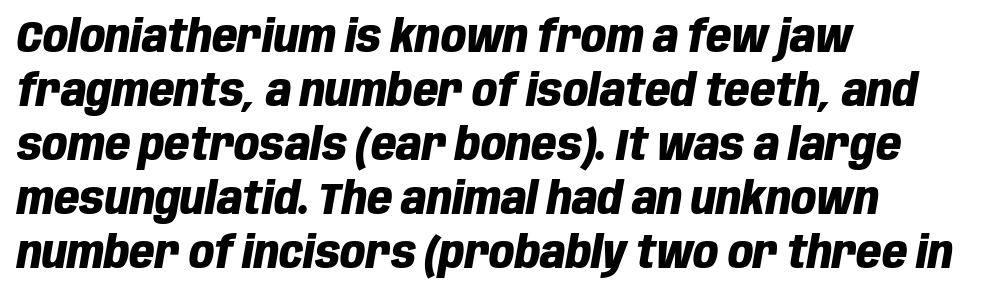
Q: Is the text bold? A: Yes.
Q: Is the text italic (slanted)? A: Yes, it leans right by about 10 degrees.
Q: Is the text underlined? A: No.
Q: How is the paragraph aligned? A: Left-aligned.
Q: Is the spacing between letters normal or unusually wide? A: Normal.
Q: Width (condensed, normal, or wide)? A: Condensed.
Q: Stroke contrast? A: Low.
Q: x-height? A: Large.
Q: Monospaced? A: No.
